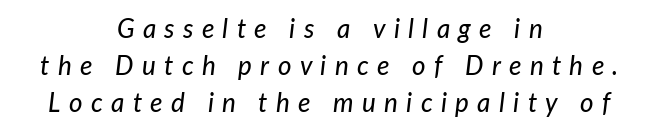
Slant detected: the letters are inclined. Loose tracking; the words dissolve into strings of separated letters. Line spacing here is normal. Rule under the text: the space is simply empty. Leftover space on each line is divided equally before and after the words.
